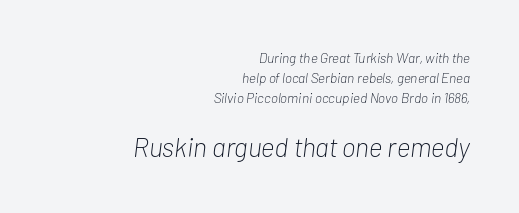
The image shows 27 px text type, italic (leaning right); set right-aligned, normal line spacing (1.42x), normal letter spacing, not underlined; the second (bottom) block is 1.93x larger.
